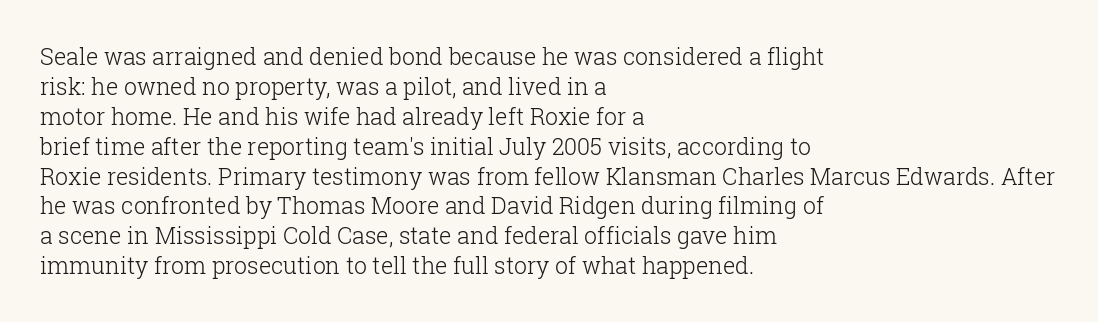
The image shows 23 px text type, upright; set left-aligned, normal line spacing (1.3x), normal letter spacing, not underlined.
